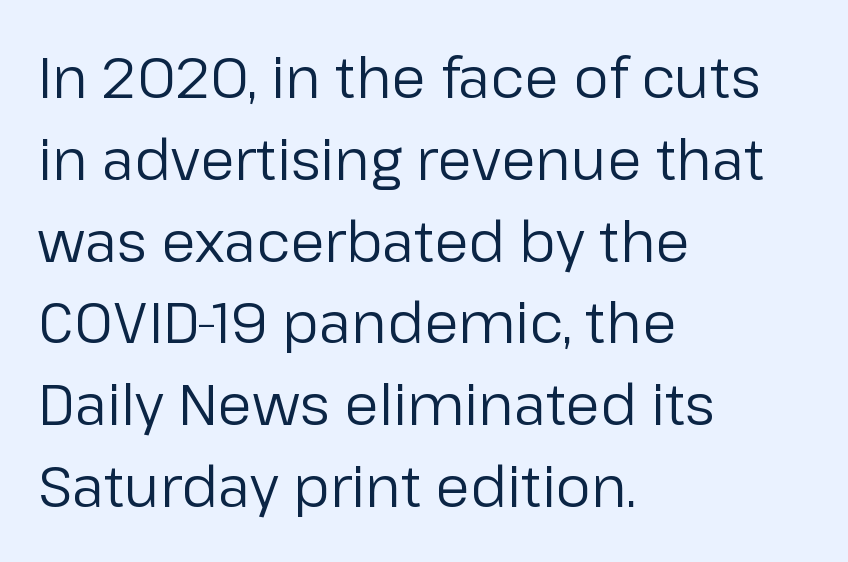
The image shows 56 px regular-weight sans-serif type, upright; set left-aligned, normal line spacing (1.46x), normal letter spacing, not underlined; low stroke contrast and a medium x-height.
